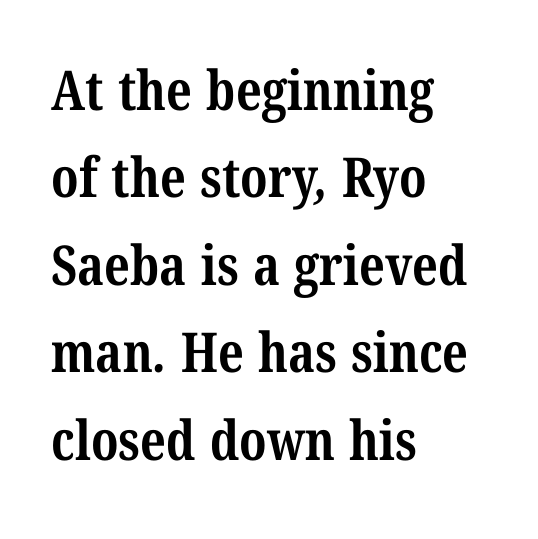
The rendering uses natural spacing where letterforms have individual widths. Letterform terminals end in serifs throughout the passage. Weight: bold. The rendering uses a moderate line-height, typical for paragraphs. In terms of letterspacing, this is plain default setting. These lines are set flush left with a ragged right edge.
